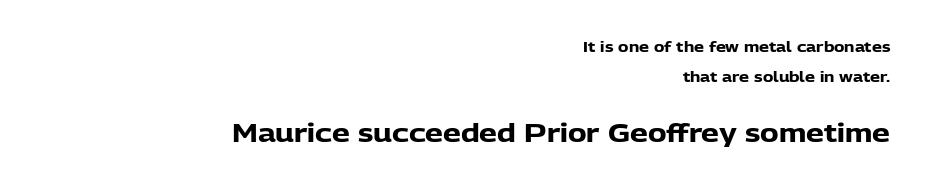
As a designer I'd log this as weight 700, bold. Nobody touched the tracking dial on this one. This rendering features lettering with no underline. A typesetter would mark this as roman, not italic. Typesetter's note — lower block bumped up in size, upper block left smaller. Leftover space on each line is placed entirely before the opening word.
